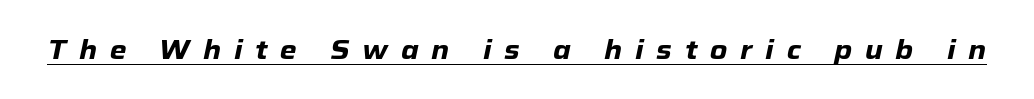
Rendered with sloped, italic letterforms. The string is rendered with underlining switched on. The tracking reads as deliberately expanded to a designer's eye. Look at the stroke-to-counter ratio: heavy, a bold.
